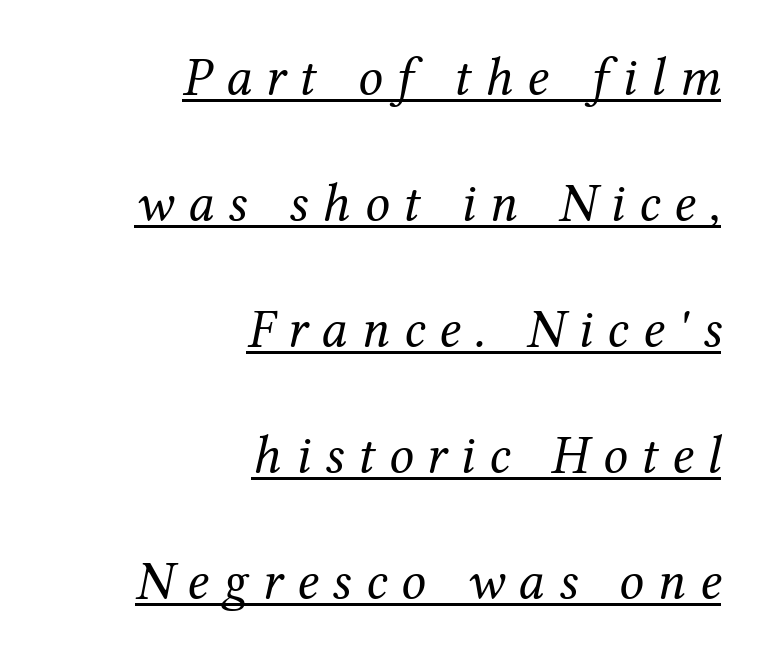
Q: Is the text bold? A: No.
Q: Is the text italic (slanted)? A: Yes, it leans right by about 12 degrees.
Q: Is the typeface a serif or a sans-serif typeface? A: Serif.
Q: Is the text underlined? A: Yes.
Q: How is the paragraph aligned? A: Right-aligned.
Q: Is the spacing between letters normal or unusually wide? A: Unusually wide.
Q: Is the spacing between lines tight, normal or loose? A: Loose.
Q: Width (condensed, normal, or wide)? A: Normal.
Q: Stroke contrast? A: Medium.
Q: x-height? A: Medium.
Q: Monospaced? A: No.
